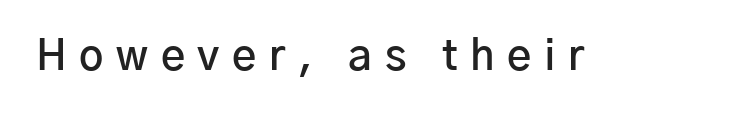
{"serif": "no", "italic": "no", "bold": "semi", "weight": "semibold", "width": "normal", "stroke_contrast": "low", "x_height": "medium", "monospaced": "no", "underline": "no", "letter_spacing": "wide", "letter_spacing_em": 0.3, "glyph_px": 42}
